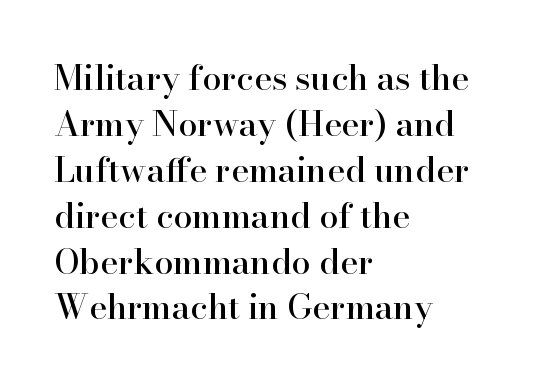
Q: Is the text italic (slanted)? A: No, it is upright.
Q: Is the typeface a serif or a sans-serif typeface? A: Serif.
Q: Is the text underlined? A: No.
Q: How is the paragraph aligned? A: Left-aligned.
Q: Is the spacing between letters normal or unusually wide? A: Normal.
Q: Is the spacing between lines tight, normal or loose? A: Normal.
Q: Width (condensed, normal, or wide)? A: Normal.
Q: Stroke contrast? A: High.
Q: x-height? A: Small.
Q: Monospaced? A: No.
